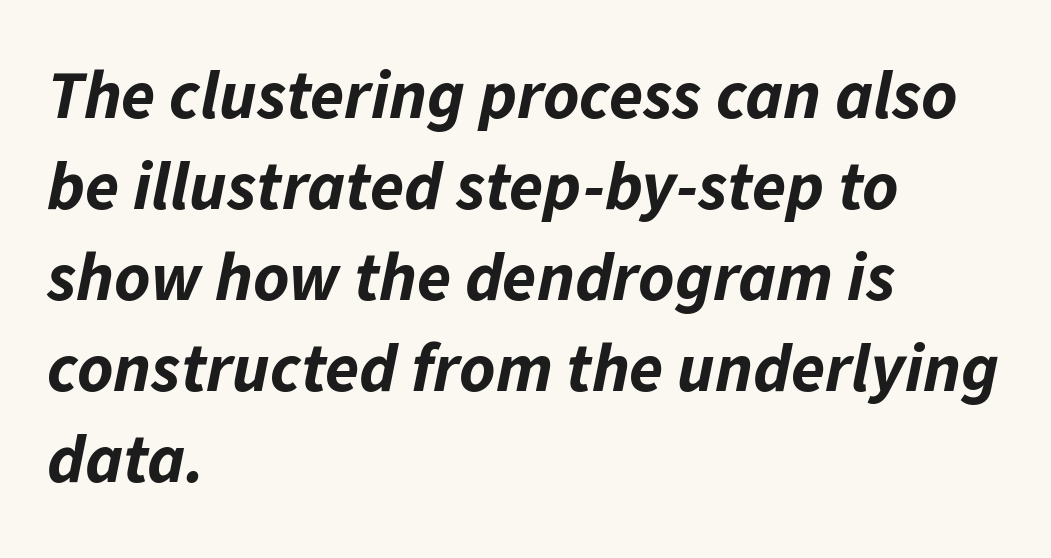
{"italic": "yes", "lean": "right", "slant_degrees": 11, "bold": "yes", "weight": "bold", "width": "normal", "stroke_contrast": "low", "x_height": "medium", "monospaced": "no", "underline": "no", "align": "left", "line_spacing": "normal", "line_spacing_ratio": 1.32, "letter_spacing": "normal", "letter_spacing_em": 0.0, "glyph_px": 69}
